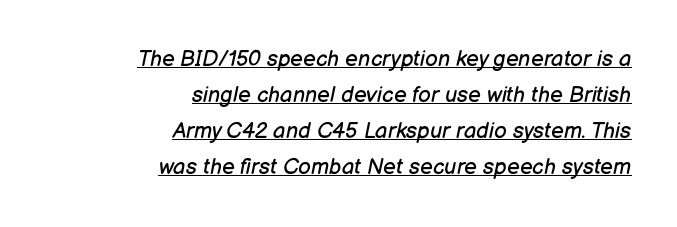
The image shows 22 px text type, italic (leaning right); set right-aligned, normal line spacing (1.63x), normal letter spacing, underlined.
